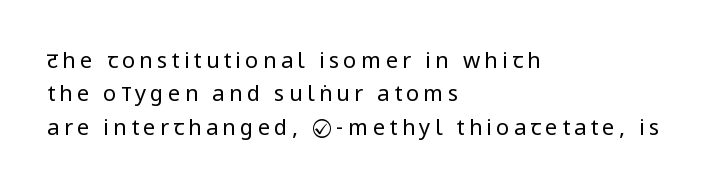
Horizontal alignment here is leftward, the default for most running prose. Only glyphs here, with clear space below each row. Is there any slant? The stems are plumb. The rendering uses a moderate line-height, typical for paragraphs.
